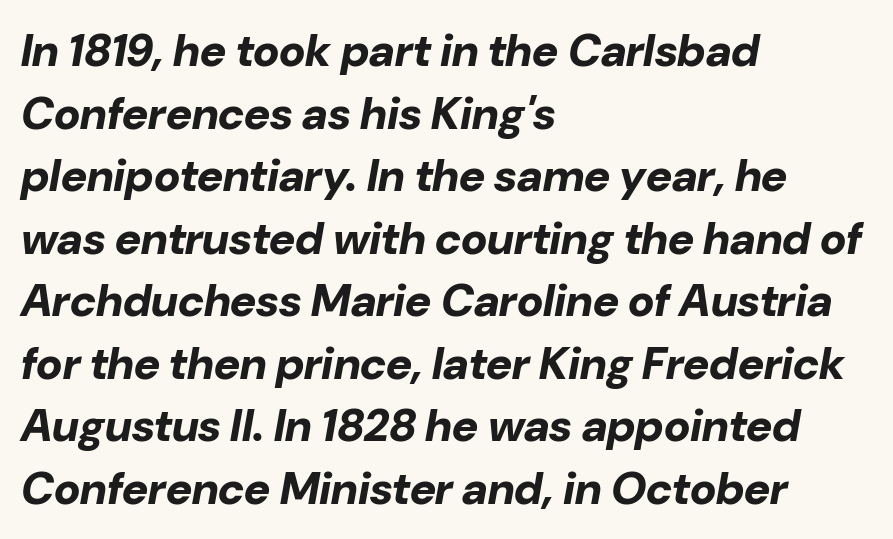
{"italic": "yes", "lean": "right", "slant_degrees": 10, "bold": "yes", "weight": "bold", "width": "normal", "stroke_contrast": "low", "x_height": "medium", "monospaced": "no", "underline": "no", "align": "left", "line_spacing": "normal", "line_spacing_ratio": 1.39, "letter_spacing": "normal", "letter_spacing_em": 0.0, "glyph_px": 45}
